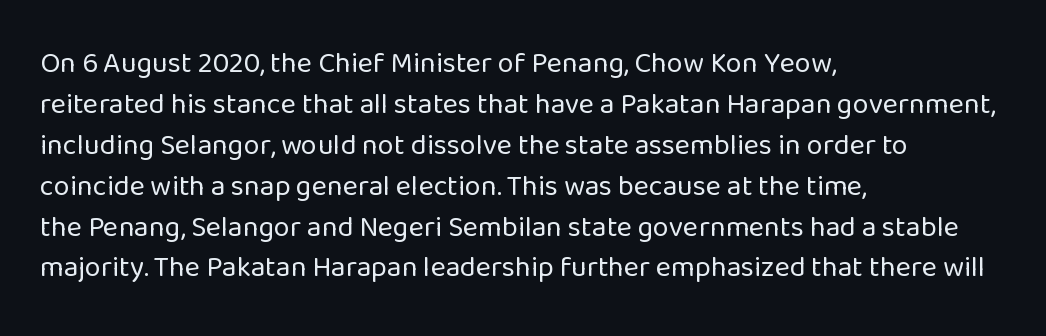
{"serif": "no", "italic": "no", "bold": "no", "weight": "regular", "width": "normal", "stroke_contrast": "low", "x_height": "medium", "monospaced": "no", "underline": "no", "align": "left", "line_spacing": "normal", "line_spacing_ratio": 1.41, "letter_spacing": "normal", "letter_spacing_em": 0.0, "glyph_px": 29}
